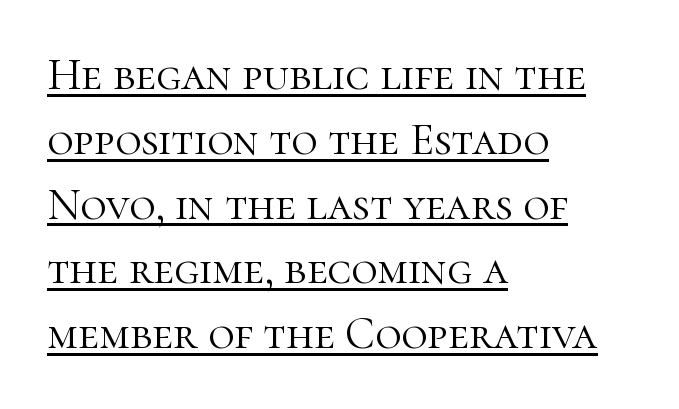
{"serif": "yes", "italic": "no", "bold": "no", "weight": "light", "width": "normal", "stroke_contrast": "high", "x_height": "medium", "monospaced": "no", "underline": "yes", "align": "left", "line_spacing": "normal", "line_spacing_ratio": 1.44, "letter_spacing": "normal", "letter_spacing_em": 0.0, "glyph_px": 45}
